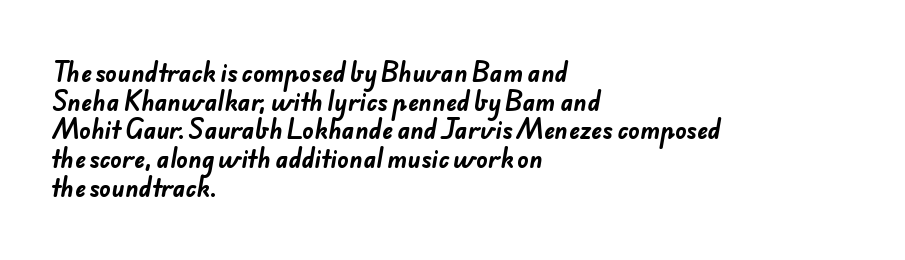
{"bold": "yes", "underline": "no", "align": "left", "line_spacing": "normal", "line_spacing_ratio": 1.25, "letter_spacing": "normal", "letter_spacing_em": 0.0, "glyph_px": 23}
